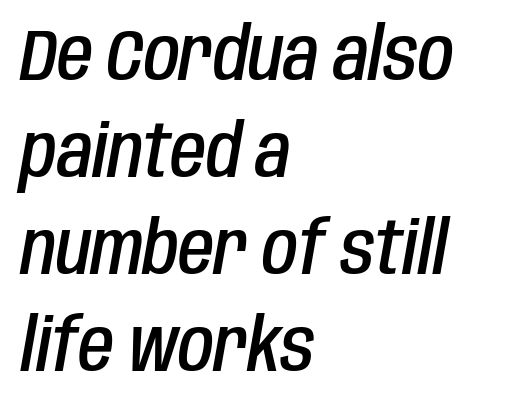
Q: Is the text bold? A: Semi-bold.
Q: Is the text italic (slanted)? A: Yes, it leans right by about 10 degrees.
Q: Is the text underlined? A: No.
Q: How is the paragraph aligned? A: Left-aligned.
Q: Is the spacing between letters normal or unusually wide? A: Normal.
Q: Is the spacing between lines tight, normal or loose? A: Normal.
Q: Width (condensed, normal, or wide)? A: Condensed.
Q: Stroke contrast? A: Low.
Q: x-height? A: Large.
Q: Monospaced? A: No.
